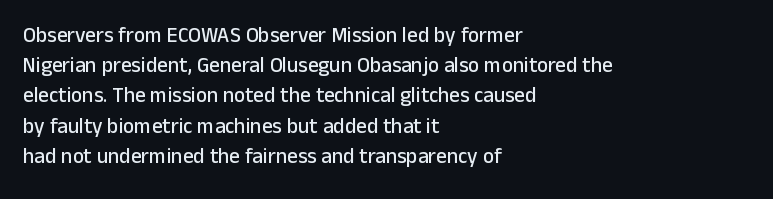
Q: Is the text italic (slanted)? A: No, it is upright.
Q: Is the text underlined? A: No.
Q: How is the paragraph aligned? A: Left-aligned.
Q: Is the spacing between letters normal or unusually wide? A: Normal.
Q: Is the spacing between lines tight, normal or loose? A: Normal.
